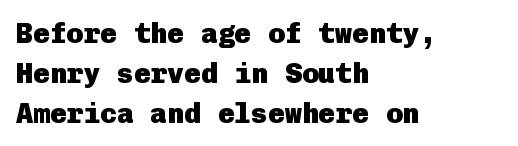
Q: Is the text bold? A: Yes.
Q: Is the text italic (slanted)? A: No, it is upright.
Q: Is the typeface a serif or a sans-serif typeface? A: Sans-serif.
Q: Is the text underlined? A: No.
Q: How is the paragraph aligned? A: Left-aligned.
Q: Is the spacing between letters normal or unusually wide? A: Normal.
Q: Is the spacing between lines tight, normal or loose? A: Normal.
Q: Width (condensed, normal, or wide)? A: Normal.
Q: Stroke contrast? A: Low.
Q: x-height? A: Medium.
